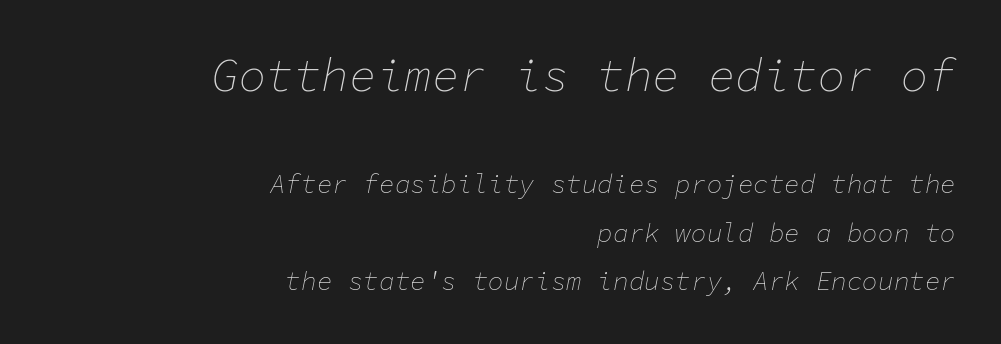
What stands out about the letter spacing? Nothing — it is the standard amount. Quick note: underline off. The typesetting does not lean heavy: it is not bold. The composition opens big and finishes small.
